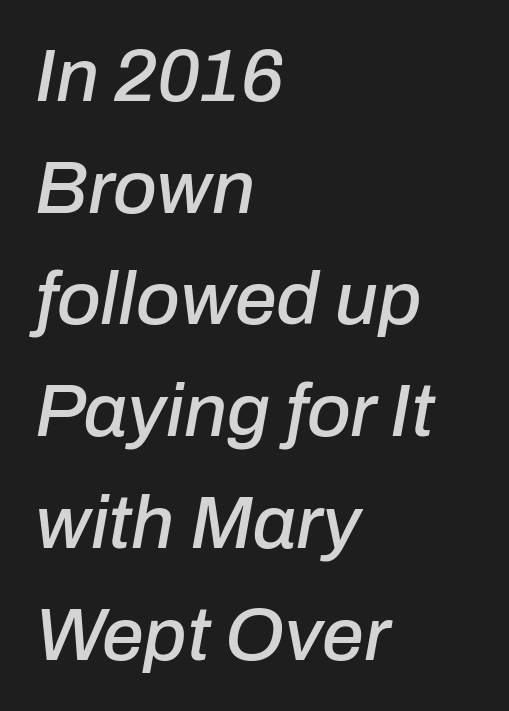
Q: Is the text italic (slanted)? A: Yes, it leans right by about 10 degrees.
Q: Is the text underlined? A: No.
Q: How is the paragraph aligned? A: Left-aligned.
Q: Is the spacing between letters normal or unusually wide? A: Normal.
Q: Is the spacing between lines tight, normal or loose? A: Normal.
Q: Width (condensed, normal, or wide)? A: Normal.
Q: Stroke contrast? A: Low.
Q: x-height? A: Medium.
Q: Monospaced? A: No.
